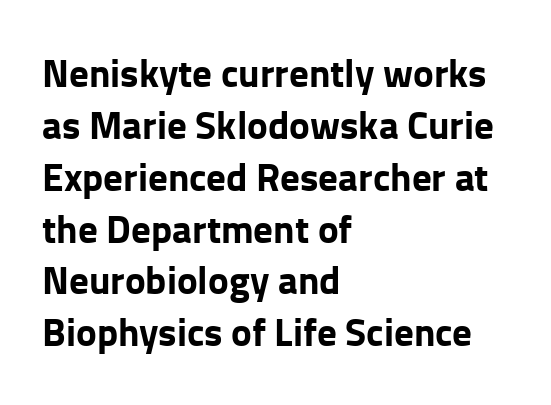
The image shows 39 px bold sans-serif type, upright; set left-aligned, normal line spacing (1.33x), normal letter spacing, not underlined; low stroke contrast and a medium x-height.
